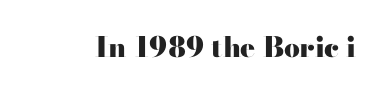
Q: Is the text bold? A: Yes.
Q: Is the text italic (slanted)? A: No, it is upright.
Q: Is the typeface a serif or a sans-serif typeface? A: Serif.
Q: Is the text underlined? A: No.
Q: Is the spacing between letters normal or unusually wide? A: Normal.
Q: Width (condensed, normal, or wide)? A: Wide.
Q: Stroke contrast? A: High.
Q: x-height? A: Small.
Q: Monospaced? A: No.
